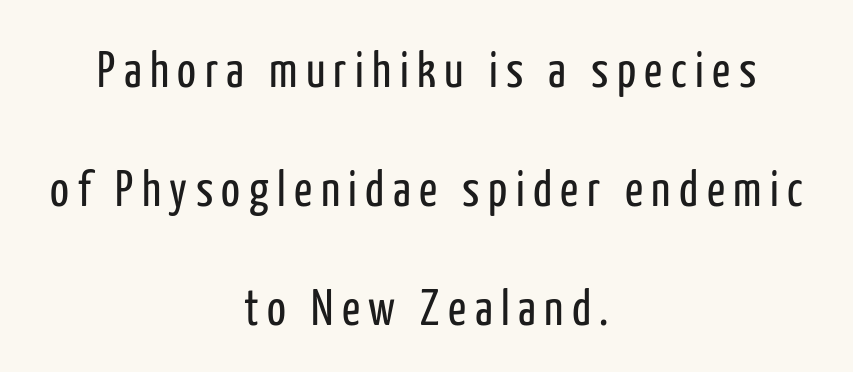
The image shows 50 px regular-weight, condensed sans-serif type, upright; set centered, loose line spacing (2.38x), not underlined; low stroke contrast and a medium x-height.
